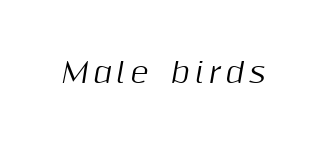
Think of a printed novel: that variable character pitch is what you see here. Emphasis-style slanted type is in use. Unmarked baselines from the first word to the last.
